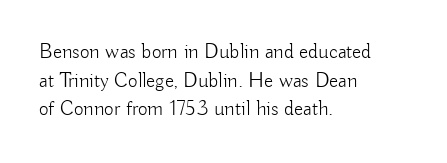
Q: Is the text bold? A: No.
Q: Is the text italic (slanted)? A: No, it is upright.
Q: Is the text underlined? A: No.
Q: How is the paragraph aligned? A: Left-aligned.
Q: Is the spacing between letters normal or unusually wide? A: Normal.
Q: Is the spacing between lines tight, normal or loose? A: Normal.
